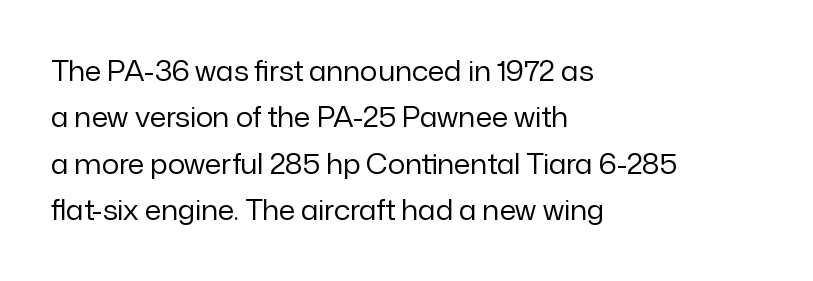
The letterforms sit at book weight or below. The typesetter chose a ragged-right arrangement here. Between one letter and the next there's only the usual sliver of space. These lines were composed using upright roman letters. Any mark beneath the type? The region is blank.
